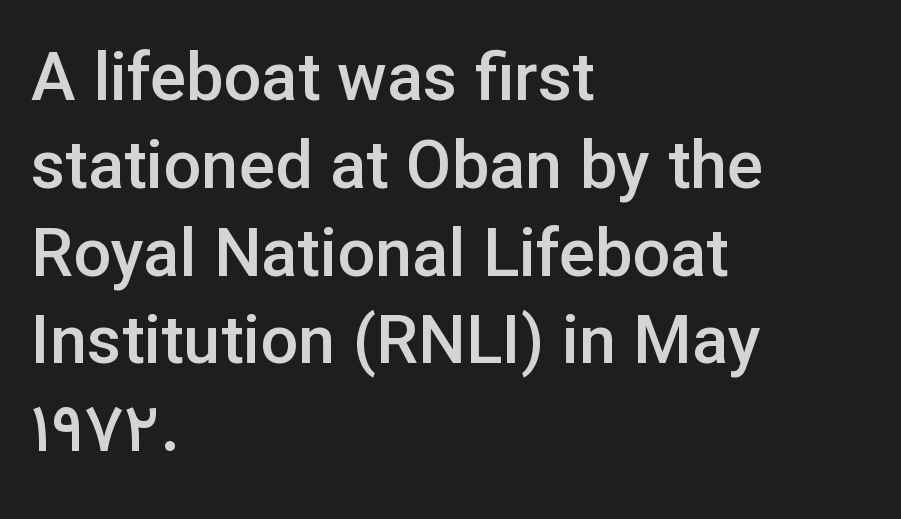
{"serif": "no", "italic": "no", "bold": "semi", "weight": "semibold", "width": "normal", "stroke_contrast": "low", "x_height": "medium", "monospaced": "no", "underline": "no", "align": "left", "line_spacing": "normal", "line_spacing_ratio": 1.31, "letter_spacing": "normal", "letter_spacing_em": 0.0, "glyph_px": 67}
